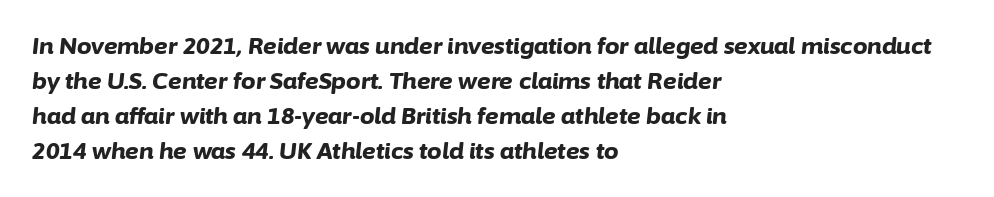
The rendering keeps characters at their native spacing. The paragraph shown leans on its left margin. Notice how descenders clear the ascenders below comfortably — that's standard leading. I'd describe the lettering as bold — thick and assertive. Beneath every word, the page is bare.
